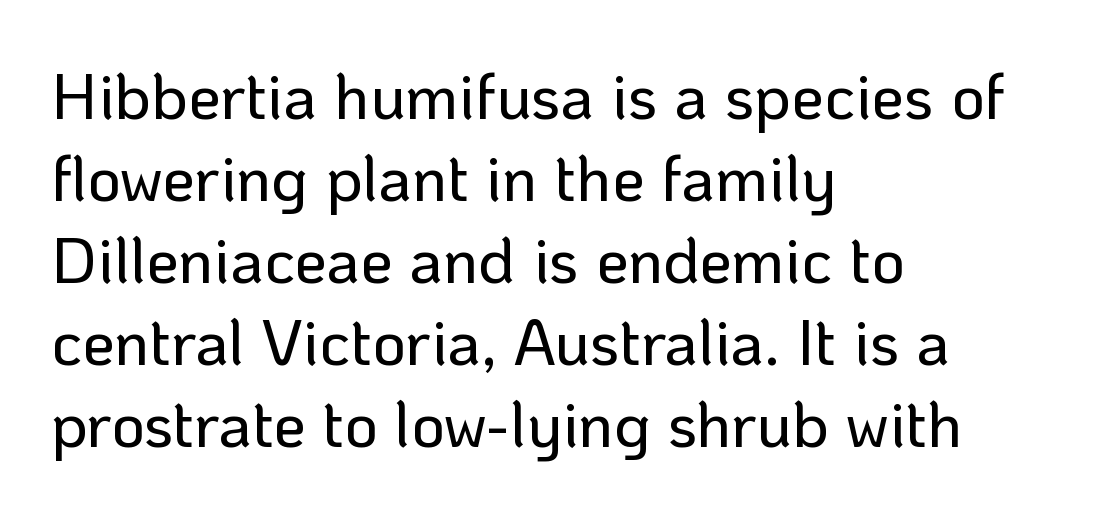
Q: Is the text italic (slanted)? A: No, it is upright.
Q: Is the typeface a serif or a sans-serif typeface? A: Sans-serif.
Q: Is the text underlined? A: No.
Q: How is the paragraph aligned? A: Left-aligned.
Q: Is the spacing between letters normal or unusually wide? A: Normal.
Q: Is the spacing between lines tight, normal or loose? A: Normal.
Q: Width (condensed, normal, or wide)? A: Normal.
Q: Stroke contrast? A: Low.
Q: x-height? A: Medium.
Q: Monospaced? A: No.
